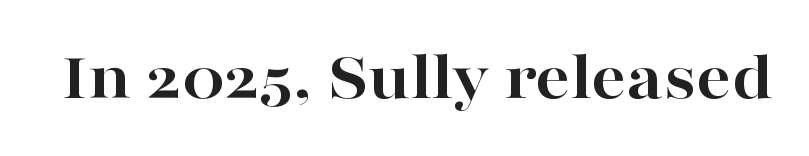
The image shows 69 px bold, wide serif type, upright; set normal letter spacing, not underlined; high stroke contrast and a medium x-height.
